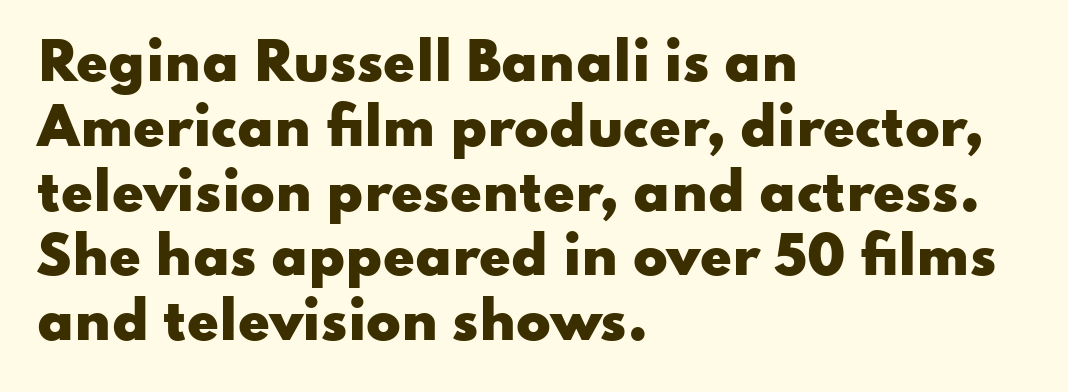
Q: Is the text bold? A: Yes.
Q: Is the text italic (slanted)? A: No, it is upright.
Q: Is the typeface a serif or a sans-serif typeface? A: Sans-serif.
Q: Is the text underlined? A: No.
Q: How is the paragraph aligned? A: Left-aligned.
Q: Is the spacing between letters normal or unusually wide? A: Normal.
Q: Is the spacing between lines tight, normal or loose? A: Normal.
Q: Width (condensed, normal, or wide)? A: Wide.
Q: Stroke contrast? A: Low.
Q: x-height? A: Small.
Q: Monospaced? A: No.
